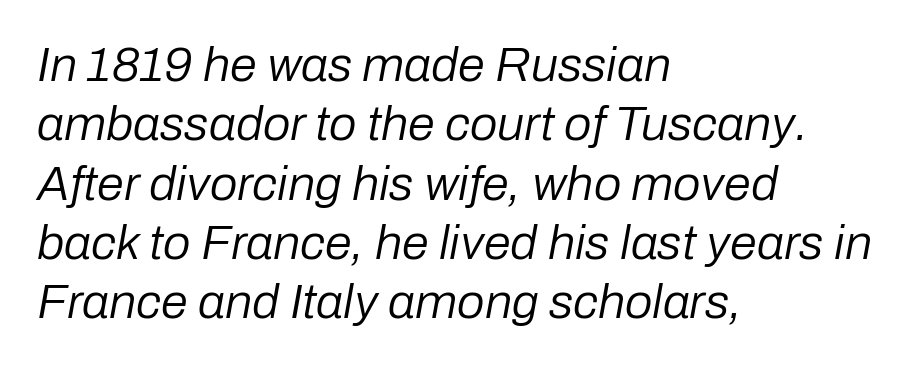
These lines were composed using italics. You could not count columns in this text — the font is proportionally spaced. Does extra space separate the letters? No, they use regular spacing. This rendering features lettering with no underline. The paragraph has a hard left edge and a soft right edge. This reads as an unemphasized weight, regular at the heaviest.
